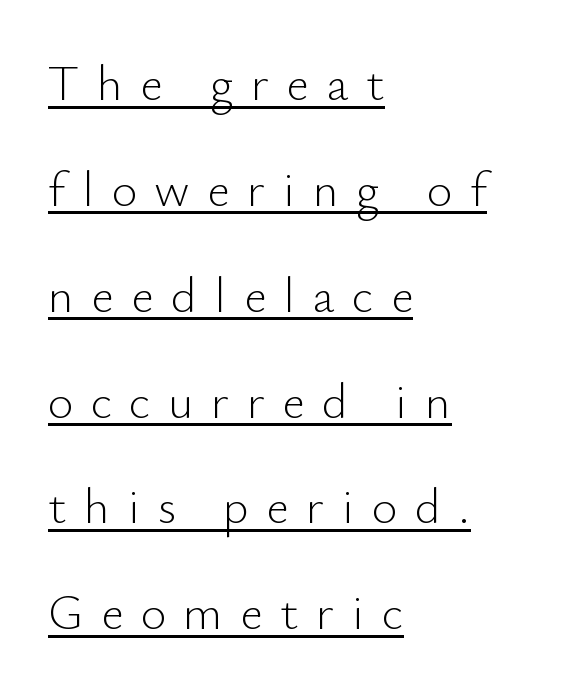
{"serif": "no", "italic": "no", "bold": "no", "weight": "light", "width": "normal", "stroke_contrast": "low", "x_height": "small", "monospaced": "no", "underline": "yes", "align": "left", "line_spacing": "loose", "line_spacing_ratio": 2.16, "letter_spacing": "wide", "letter_spacing_em": 0.36, "glyph_px": 49}
